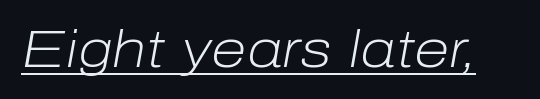
{"italic": "yes", "lean": "right", "slant_degrees": 10, "bold": "no", "weight": "light", "width": "normal", "stroke_contrast": "low", "x_height": "medium", "monospaced": "no", "underline": "yes", "letter_spacing": "normal", "letter_spacing_em": 0.0, "glyph_px": 52}
